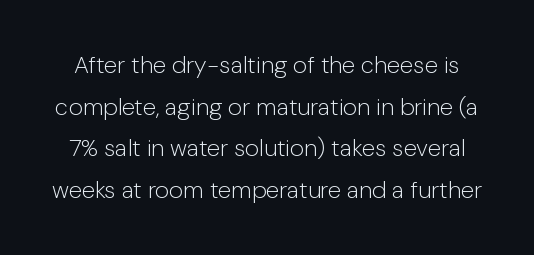
{"italic": "no", "bold": "no", "underline": "no", "line_spacing_ratio": 1.73, "letter_spacing": "normal", "letter_spacing_em": 0.0, "glyph_px": 24}
